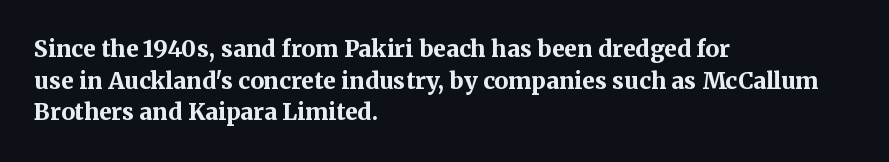
The lines are quadded left. Regular leading. Nothing unusual about the tracking: characters are spaced as the font intends. The font is running at its bold setting. Tall strokes in this sample are plumb rather than angled.
